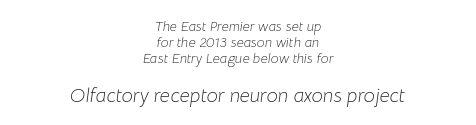
{"italic": "yes", "lean": "right", "slant_degrees": 8, "bold": "no", "underline": "no", "align": "center", "line_spacing_ratio": 1.16, "letter_spacing": "normal", "letter_spacing_em": 0.0, "larger_block": "second", "size_ratio": 1.43, "glyph_px": 20}
